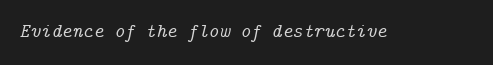
Q: Is the text italic (slanted)? A: Yes, it leans right by about 14 degrees.
Q: Is the text underlined? A: No.
Q: Is the spacing between letters normal or unusually wide? A: Normal.
